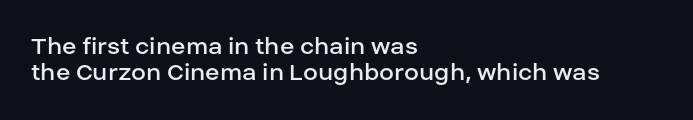
The image shows 27 px text type, upright; set left-aligned, tight line spacing (0.98x), normal letter spacing, not underlined.
